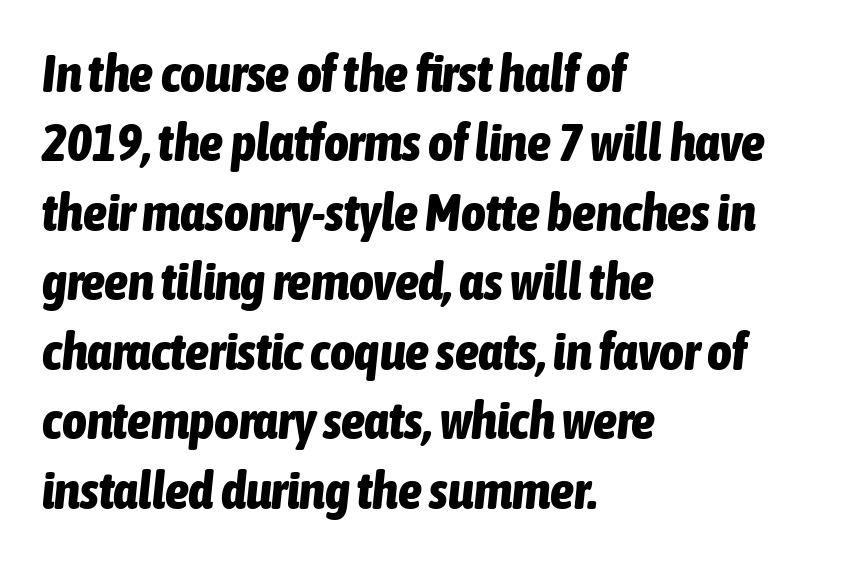
Q: Is the text bold? A: Yes.
Q: Is the text italic (slanted)? A: Yes, it leans right by about 6 degrees.
Q: Is the text underlined? A: No.
Q: How is the paragraph aligned? A: Left-aligned.
Q: Is the spacing between letters normal or unusually wide? A: Normal.
Q: Is the spacing between lines tight, normal or loose? A: Normal.
Q: Width (condensed, normal, or wide)? A: Condensed.
Q: Stroke contrast? A: Low.
Q: x-height? A: Medium.
Q: Monospaced? A: No.
